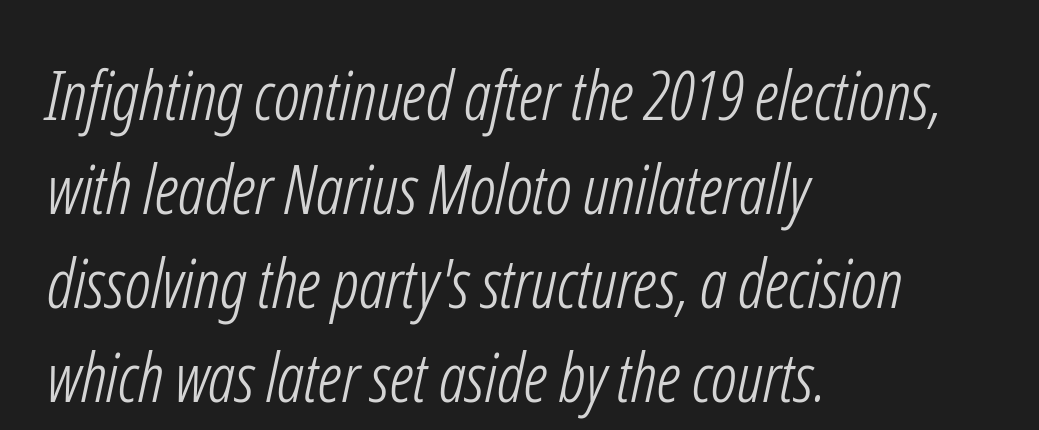
The image shows 68 px light, condensed sans-serif type; set left-aligned, normal line spacing (1.38x), normal letter spacing, not underlined; low stroke contrast and a medium x-height.
